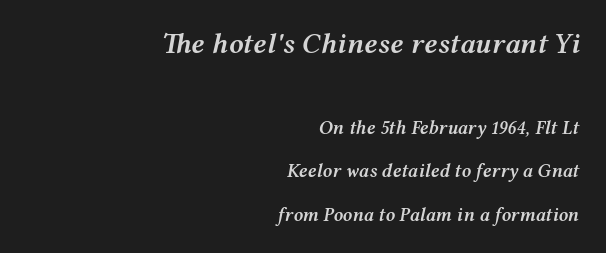
{"italic": "yes", "lean": "right", "slant_degrees": 12, "bold": "semi", "weight": "semibold", "width": "wide", "stroke_contrast": "medium", "x_height": "medium", "monospaced": "no", "underline": "no", "align": "right", "line_spacing": "loose", "line_spacing_ratio": 2.29, "letter_spacing": "normal", "letter_spacing_em": 0.0, "larger_block": "first", "size_ratio": 1.53, "glyph_px": 29}
